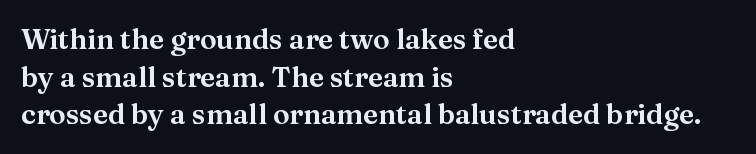
Q: Is the text italic (slanted)? A: No, it is upright.
Q: Is the typeface a serif or a sans-serif typeface? A: Serif.
Q: Is the text underlined? A: No.
Q: How is the paragraph aligned? A: Left-aligned.
Q: Is the spacing between letters normal or unusually wide? A: Normal.
Q: Is the spacing between lines tight, normal or loose? A: Normal.
Q: Width (condensed, normal, or wide)? A: Normal.
Q: Stroke contrast? A: Medium.
Q: x-height? A: Medium.
Q: Monospaced? A: No.
